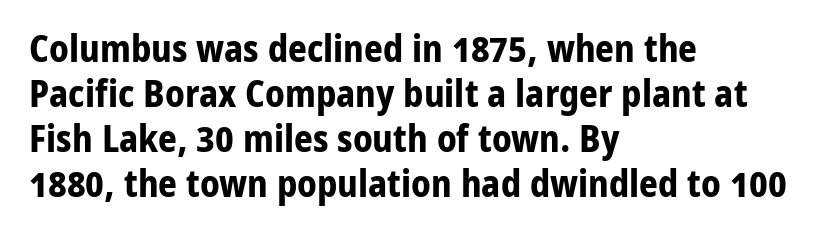
{"serif": "no", "italic": "no", "bold": "yes", "weight": "bold", "width": "normal", "stroke_contrast": "low", "x_height": "medium", "monospaced": "no", "underline": "no", "align": "left", "line_spacing_ratio": 1.22, "letter_spacing": "normal", "letter_spacing_em": 0.0, "glyph_px": 37}
